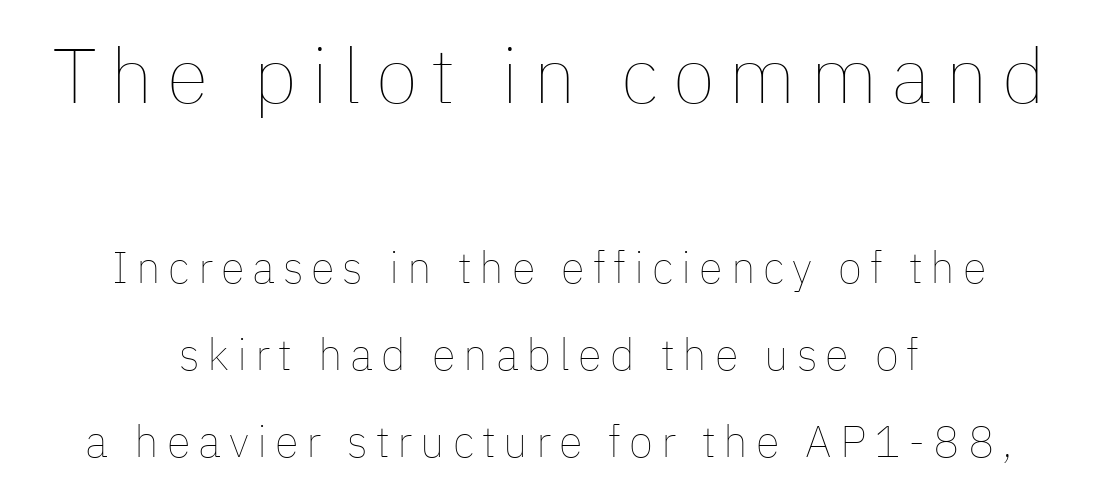
The image shows 77 px thin type, upright; set centered, loose line spacing (1.97x), not underlined; the first (top) block is 1.75x larger; low stroke contrast and a medium x-height.
